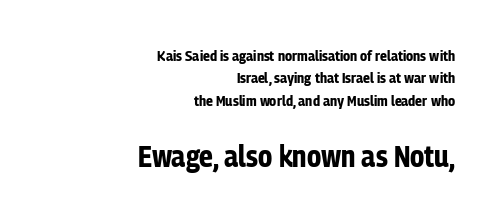
The image shows 30 px bold, condensed sans-serif type, upright; set right-aligned, normal line spacing (1.49x), normal letter spacing, not underlined; the second (bottom) block is 2.0x larger; low stroke contrast and a medium x-height.
